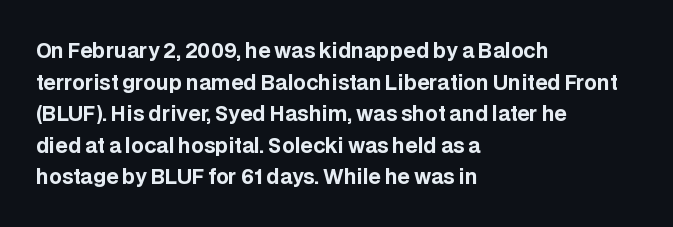
Q: Is the text bold? A: Yes.
Q: Is the text italic (slanted)? A: No, it is upright.
Q: Is the text underlined? A: No.
Q: How is the paragraph aligned? A: Left-aligned.
Q: Is the spacing between letters normal or unusually wide? A: Normal.
Q: Is the spacing between lines tight, normal or loose? A: Normal.
